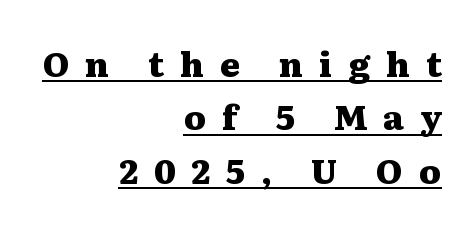
Q: Is the text bold? A: Yes.
Q: Is the text italic (slanted)? A: No, it is upright.
Q: Is the typeface a serif or a sans-serif typeface? A: Serif.
Q: Is the text underlined? A: Yes.
Q: How is the paragraph aligned? A: Right-aligned.
Q: Is the spacing between letters normal or unusually wide? A: Unusually wide.
Q: Is the spacing between lines tight, normal or loose? A: Normal.
Q: Width (condensed, normal, or wide)? A: Wide.
Q: Stroke contrast? A: Medium.
Q: x-height? A: Medium.
Q: Monospaced? A: No.
